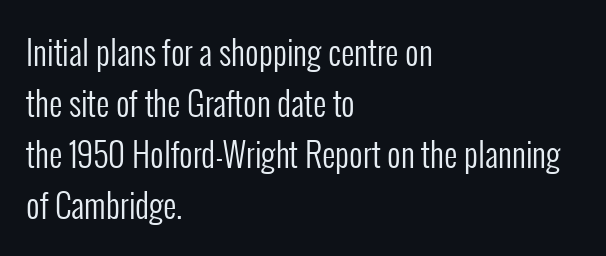
The designer left line spacing at the default. The specimen reads as upright at a glance. The passage shown is not bold in any degree. These lines are rendered in a variable-pitch font.
